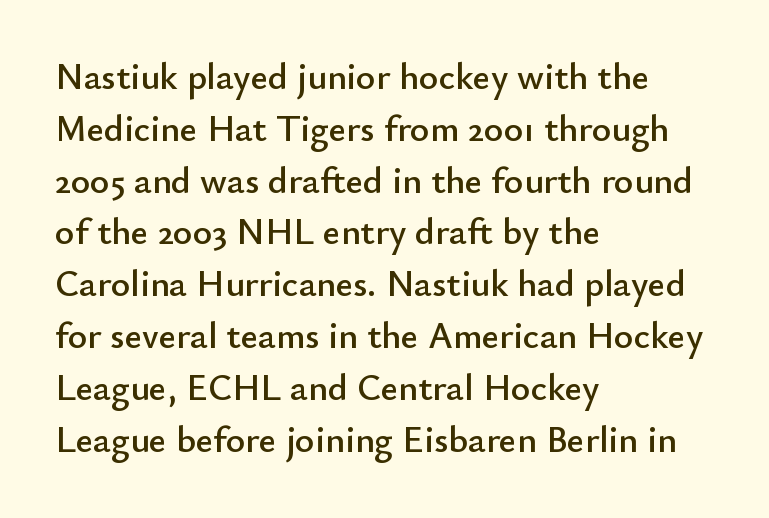
The image shows 37 px sans-serif type, upright; set left-aligned, normal line spacing (1.4x), normal letter spacing, not underlined; low stroke contrast and a small x-height.
